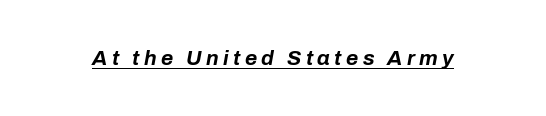
The image shows 21 px bold type, italic (leaning right); set unusually wide letter spacing (+0.21 em), underlined.
